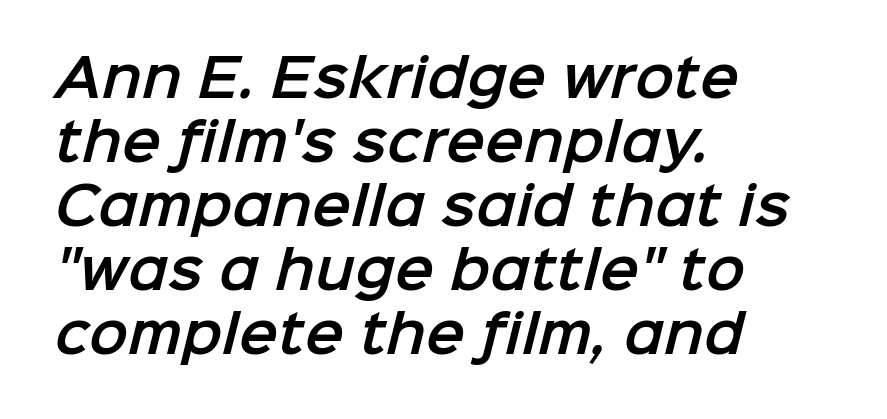
Q: Is the typeface a serif or a sans-serif typeface? A: Sans-serif.
Q: Is the text underlined? A: No.
Q: How is the paragraph aligned? A: Left-aligned.
Q: Is the spacing between letters normal or unusually wide? A: Normal.
Q: Width (condensed, normal, or wide)? A: Normal.
Q: Stroke contrast? A: Low.
Q: x-height? A: Medium.
Q: Monospaced? A: No.
